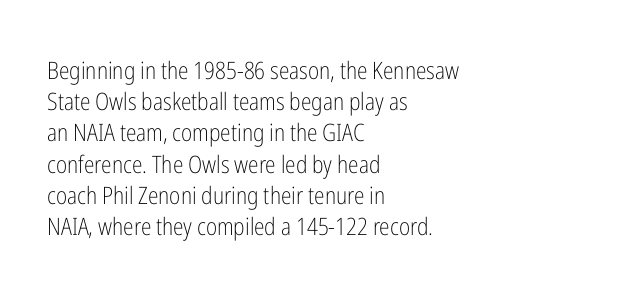
The ragged edge is on the right, which tells us the setting is flush left. The passage shown is not underscored anywhere. These lines were composed using upright roman letters. This sample uses plain, unmodified letter spacing. Reading down the column, the eye jumps a familiar distance to each next line.
